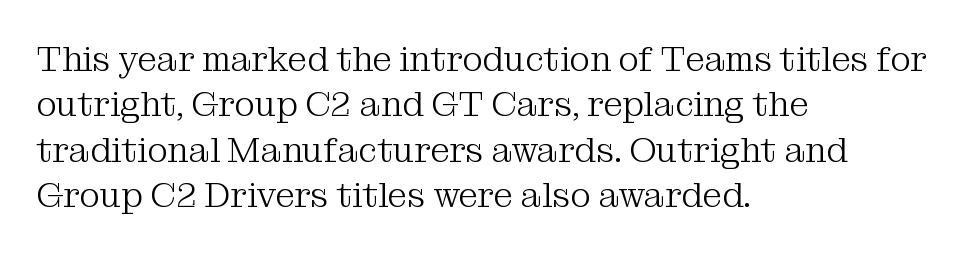
Q: Is the text bold? A: No.
Q: Is the text italic (slanted)? A: No, it is upright.
Q: Is the typeface a serif or a sans-serif typeface? A: Serif.
Q: Is the text underlined? A: No.
Q: How is the paragraph aligned? A: Left-aligned.
Q: Is the spacing between letters normal or unusually wide? A: Normal.
Q: Is the spacing between lines tight, normal or loose? A: Normal.
Q: Width (condensed, normal, or wide)? A: Normal.
Q: Stroke contrast? A: Medium.
Q: x-height? A: Medium.
Q: Monospaced? A: No.
